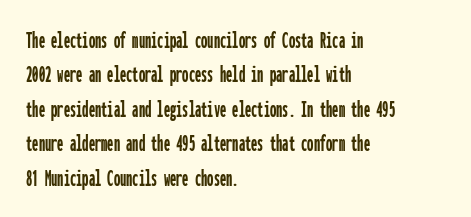
The image shows 25 px text type, upright; set left-aligned, normal line spacing (1.38x), normal letter spacing, not underlined.
